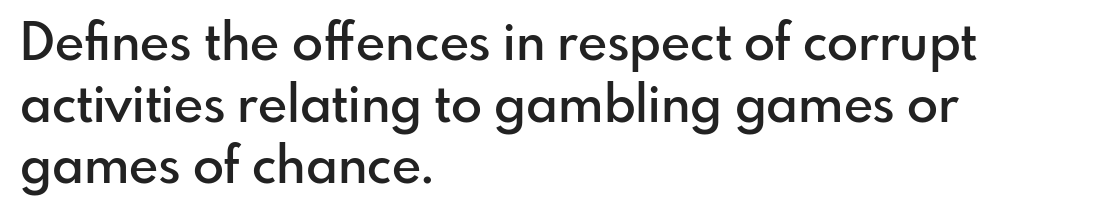
Q: Is the text bold? A: Semi-bold.
Q: Is the text italic (slanted)? A: No, it is upright.
Q: Is the typeface a serif or a sans-serif typeface? A: Sans-serif.
Q: Is the text underlined? A: No.
Q: How is the paragraph aligned? A: Left-aligned.
Q: Is the spacing between letters normal or unusually wide? A: Normal.
Q: Width (condensed, normal, or wide)? A: Normal.
Q: Stroke contrast? A: Low.
Q: x-height? A: Small.
Q: Monospaced? A: No.
